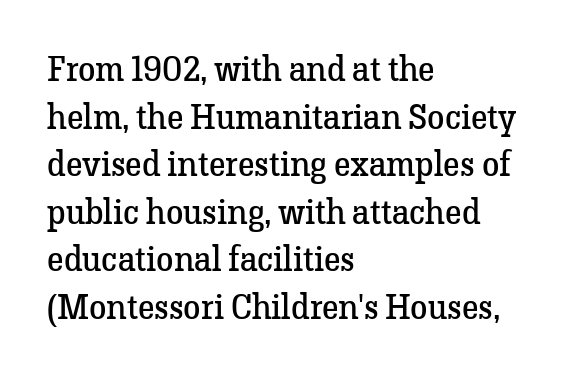
Q: Is the text bold? A: No.
Q: Is the text italic (slanted)? A: No, it is upright.
Q: Is the typeface a serif or a sans-serif typeface? A: Serif.
Q: Is the text underlined? A: No.
Q: How is the paragraph aligned? A: Left-aligned.
Q: Is the spacing between letters normal or unusually wide? A: Normal.
Q: Is the spacing between lines tight, normal or loose? A: Normal.
Q: Width (condensed, normal, or wide)? A: Normal.
Q: Stroke contrast? A: Low.
Q: x-height? A: Medium.
Q: Monospaced? A: No.
